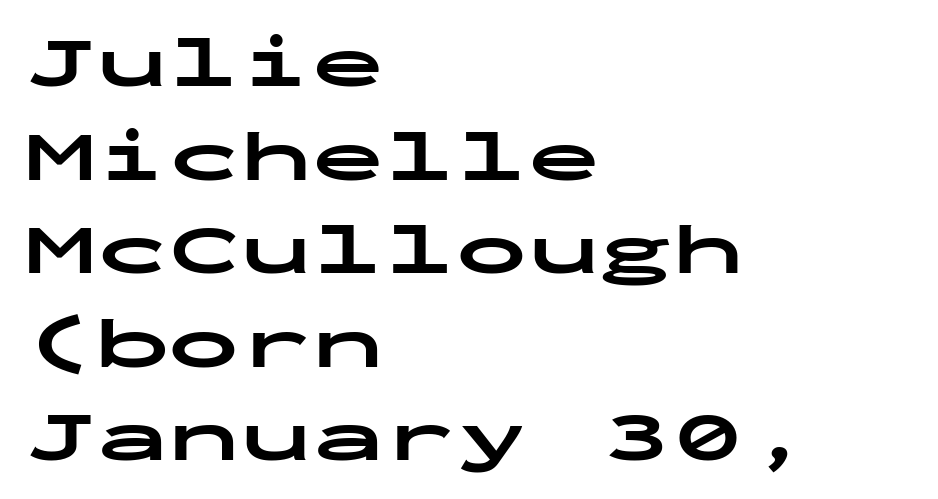
Q: Is the text bold? A: Yes.
Q: Is the text italic (slanted)? A: No, it is upright.
Q: Is the typeface a serif or a sans-serif typeface? A: Sans-serif.
Q: Is the text underlined? A: No.
Q: How is the paragraph aligned? A: Left-aligned.
Q: Is the spacing between letters normal or unusually wide? A: Normal.
Q: Is the spacing between lines tight, normal or loose? A: Normal.
Q: Width (condensed, normal, or wide)? A: Wide.
Q: Stroke contrast? A: Low.
Q: x-height? A: Medium.
Q: Monospaced? A: Yes.
